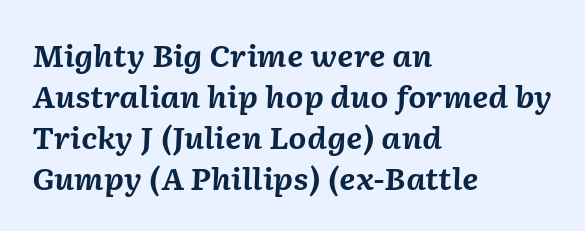
Q: Is the text bold? A: Yes.
Q: Is the text italic (slanted)? A: Yes, it leans right by about 2 degrees.
Q: Is the text underlined? A: No.
Q: How is the paragraph aligned? A: Left-aligned.
Q: Is the spacing between letters normal or unusually wide? A: Normal.
Q: Is the spacing between lines tight, normal or loose? A: Normal.
Q: Width (condensed, normal, or wide)? A: Normal.
Q: Stroke contrast? A: Medium.
Q: x-height? A: Medium.
Q: Monospaced? A: No.
